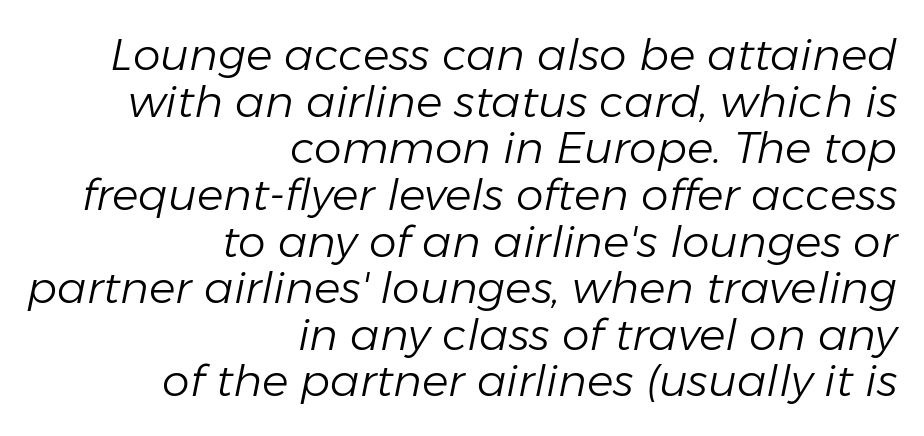
Character widths vary here, with narrow letters taking less room than wide ones. Successive baselines arrive quickly, one right under another. Letters rest on an invisible, unmarked baseline. The gaps between neighbouring characters are ordinary and unremarkable.
